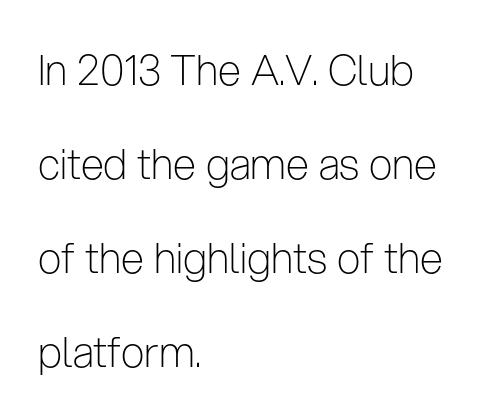
This sample is left-justified, so line endings fall wherever the words run out. The font is comparable to plain body text, perhaps lighter. Think of a printed novel: that variable character pitch is what you see here. The glyphs are unaccompanied by any horizontal stroke below them. A roman cut, with each character standing at attention.
